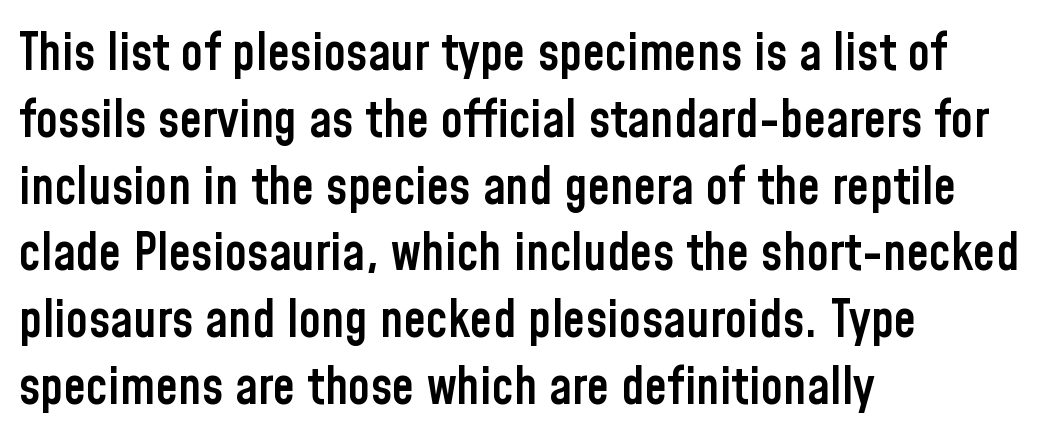
The image shows 51 px semibold, condensed sans-serif type, upright; set left-aligned, normal line spacing (1.31x), normal letter spacing, not underlined; low stroke contrast and a medium x-height.
